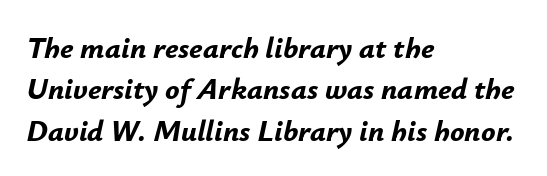
The image shows 30 px bold type, italic (leaning right); set left-aligned, normal line spacing (1.38x), normal letter spacing, not underlined; low stroke contrast and a small x-height.
